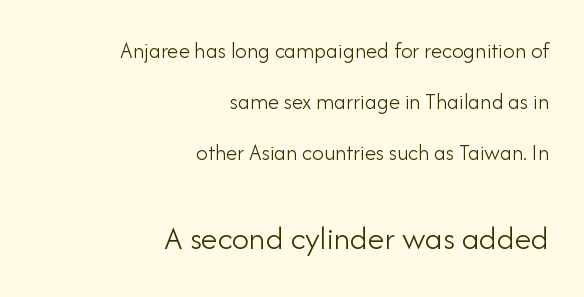
The image shows 34 px light sans-serif type, upright; set right-aligned, loose line spacing (2.22x), normal letter spacing, not underlined; the second (bottom) block is 1.48x larger; low stroke contrast and a small x-height.
